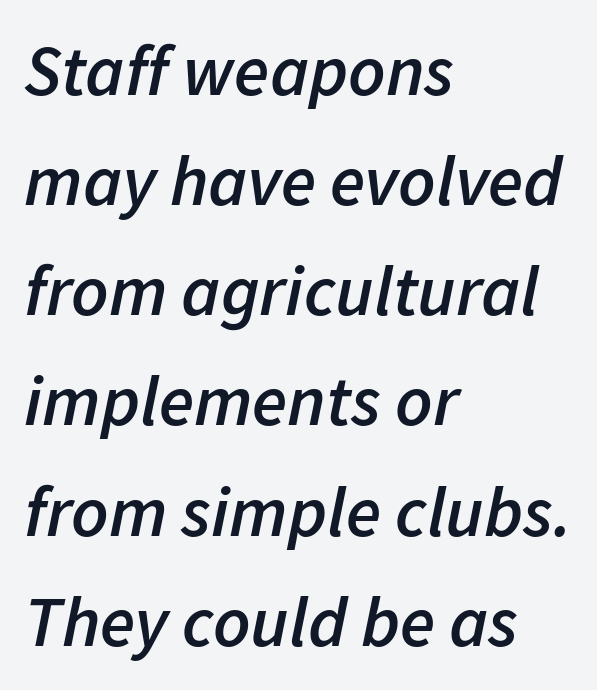
The image shows 72 px semibold type, italic (leaning right); set left-aligned, normal line spacing (1.53x), normal letter spacing, not underlined; low stroke contrast and a medium x-height.
